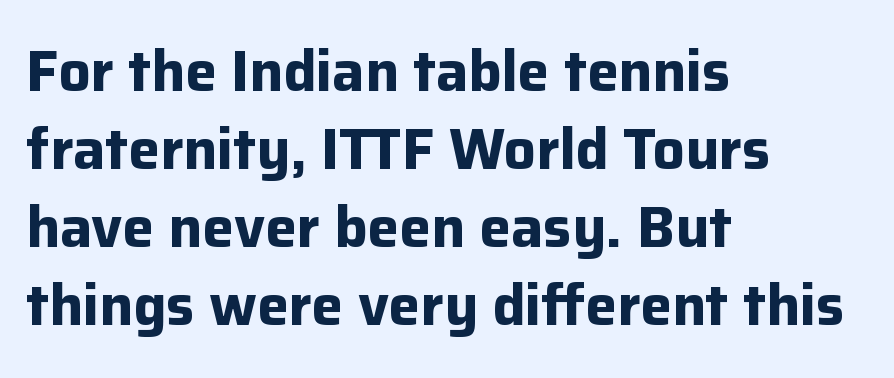
Nope, no serifs anywhere on these letters. If you measured baseline to baseline, you'd find a middling distance. Students, this is bold: see how much ink each stroke carries. Which margin do the lines hug? The left one — the right edge is uneven. Italic? Not at all — the glyphs are vertical.
